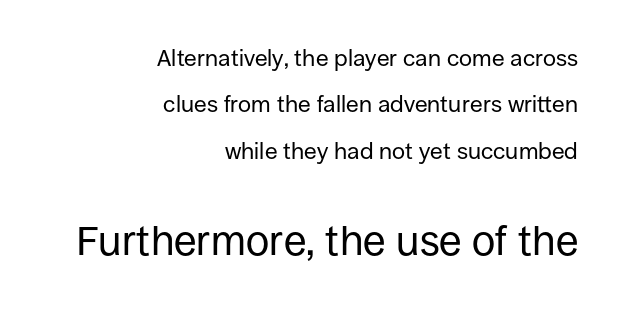
Q: Is the text bold? A: No.
Q: Is the text italic (slanted)? A: No, it is upright.
Q: Is the typeface a serif or a sans-serif typeface? A: Sans-serif.
Q: Is the text underlined? A: No.
Q: How is the paragraph aligned? A: Right-aligned.
Q: Is the spacing between letters normal or unusually wide? A: Normal.
Q: Is the spacing between lines tight, normal or loose? A: Loose.
Q: Which block of text is set in a larger size, the first (top) or the second (bottom)? A: The second (bottom) one.
Q: Width (condensed, normal, or wide)? A: Normal.
Q: Stroke contrast? A: Low.
Q: x-height? A: Large.
Q: Monospaced? A: No.
